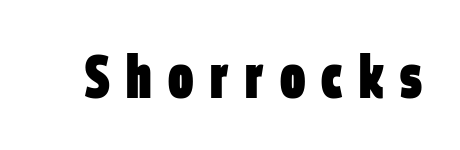
Q: Is the text bold? A: Yes.
Q: Is the typeface a serif or a sans-serif typeface? A: Sans-serif.
Q: Is the text underlined? A: No.
Q: Is the spacing between letters normal or unusually wide? A: Unusually wide.
Q: Width (condensed, normal, or wide)? A: Condensed.
Q: Stroke contrast? A: Low.
Q: x-height? A: Large.
Q: Monospaced? A: No.
